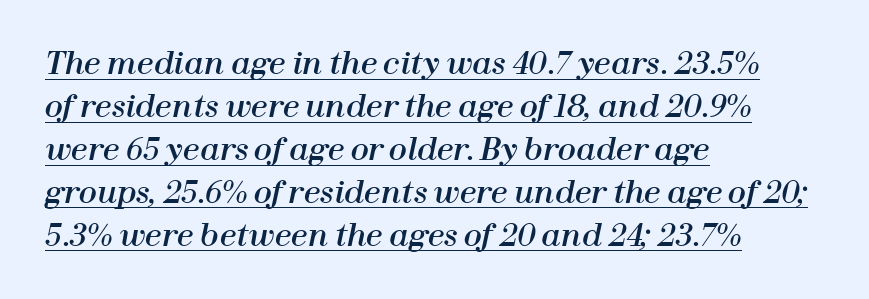
Notice how a bar underscores the lettering throughout. Here the glyphs are tracked normally, forming tight word shapes. Style check: oblique. You could not count columns in this text — the font is proportionally spaced.
